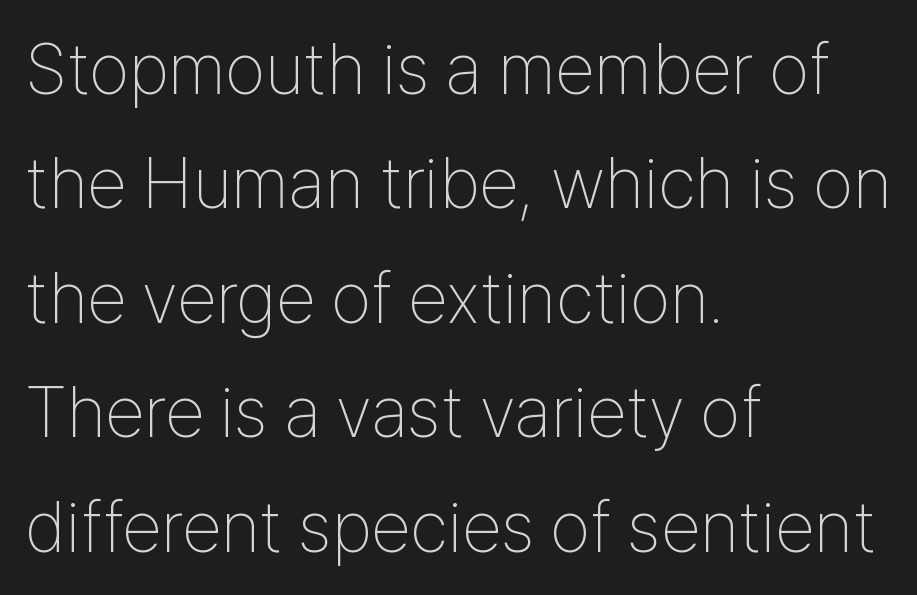
Notice how descenders clear the ascenders below comfortably — that's standard leading. Character widths vary here, with narrow letters taking less room than wide ones. Counters stay open thanks to moderate or lighter strokes. The setting favours the left margin, as ordinary paragraphs usually do.
